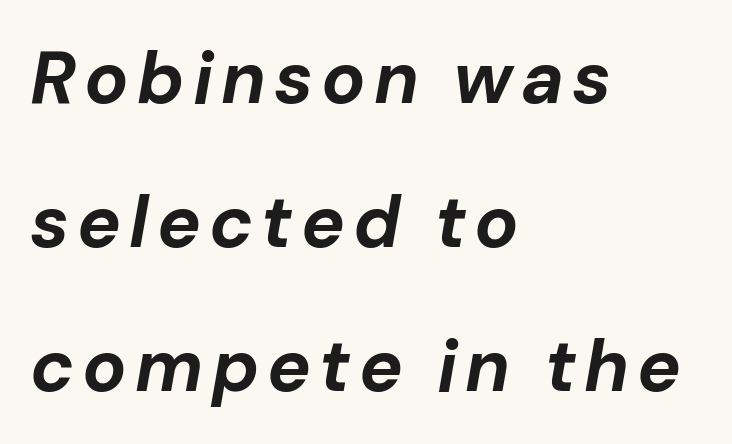
Q: Is the text bold? A: Yes.
Q: Is the text italic (slanted)? A: Yes, it leans right by about 10 degrees.
Q: Is the text underlined? A: No.
Q: How is the paragraph aligned? A: Left-aligned.
Q: Is the spacing between lines tight, normal or loose? A: Loose.
Q: Width (condensed, normal, or wide)? A: Normal.
Q: Stroke contrast? A: Low.
Q: x-height? A: Medium.
Q: Monospaced? A: No.
